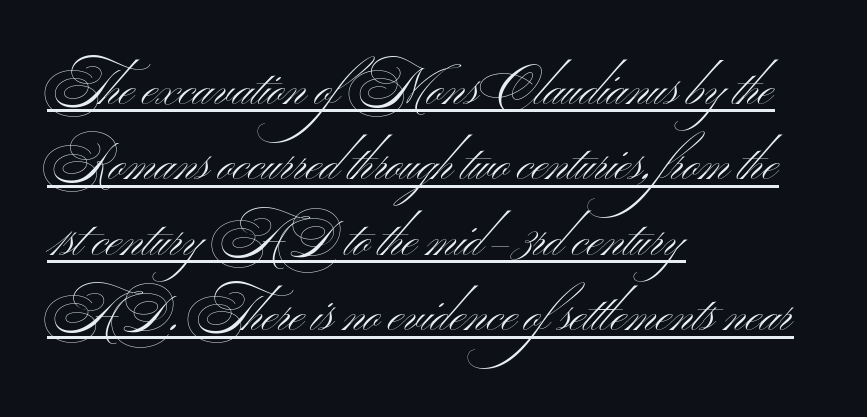
The image shows 50 px light, wide sans-serif type; set left-aligned, normal line spacing (1.51x), normal letter spacing, underlined; medium stroke contrast and a small x-height.
